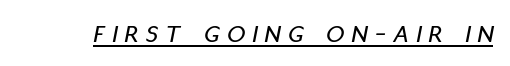
Underlined type. The lettering tilts uniformly, giving the passage an italic look. Display-style spreading of the glyphs; the letterfit is very open.
